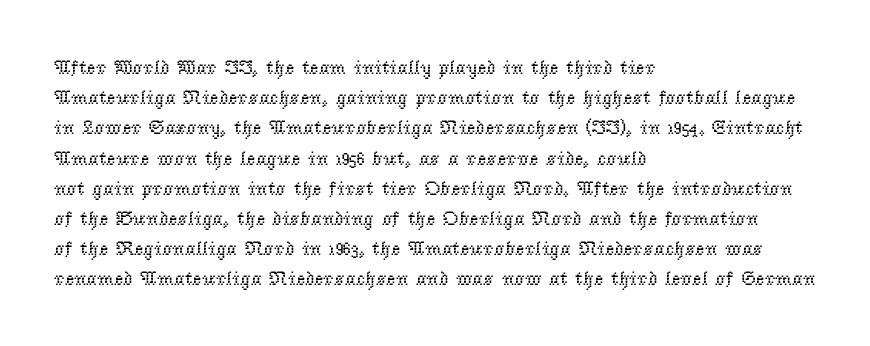
{"italic": "no", "bold": "no", "underline": "no", "align": "left", "line_spacing": "normal", "line_spacing_ratio": 1.51, "letter_spacing": "normal", "letter_spacing_em": 0.0, "glyph_px": 20}
